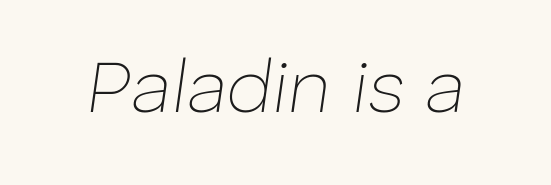
How are the letters spaced? Ordinarily, with no added tracking. Bare-footed words on every line. The typography opts for an oblique posture over an upright one. Spacing verdict: proportional, widths tailored to each character.
